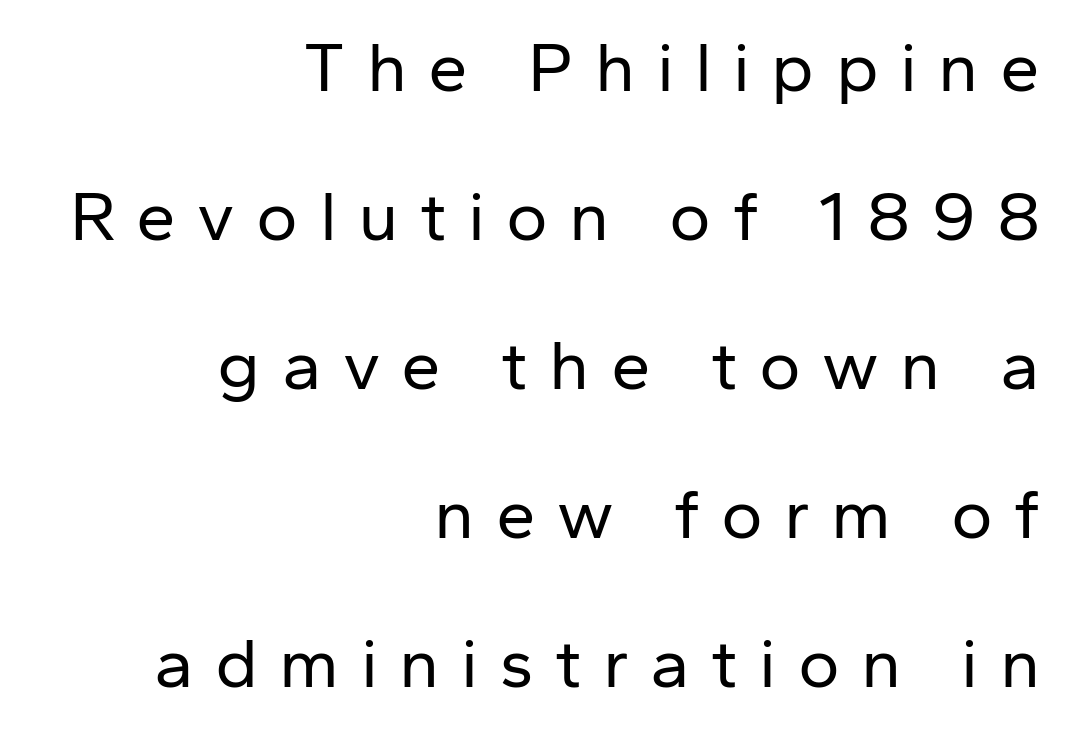
Q: Is the text bold? A: No.
Q: Is the text italic (slanted)? A: No, it is upright.
Q: Is the typeface a serif or a sans-serif typeface? A: Sans-serif.
Q: Is the text underlined? A: No.
Q: How is the paragraph aligned? A: Right-aligned.
Q: Is the spacing between letters normal or unusually wide? A: Unusually wide.
Q: Is the spacing between lines tight, normal or loose? A: Loose.
Q: Width (condensed, normal, or wide)? A: Normal.
Q: Stroke contrast? A: Low.
Q: x-height? A: Medium.
Q: Monospaced? A: No.
